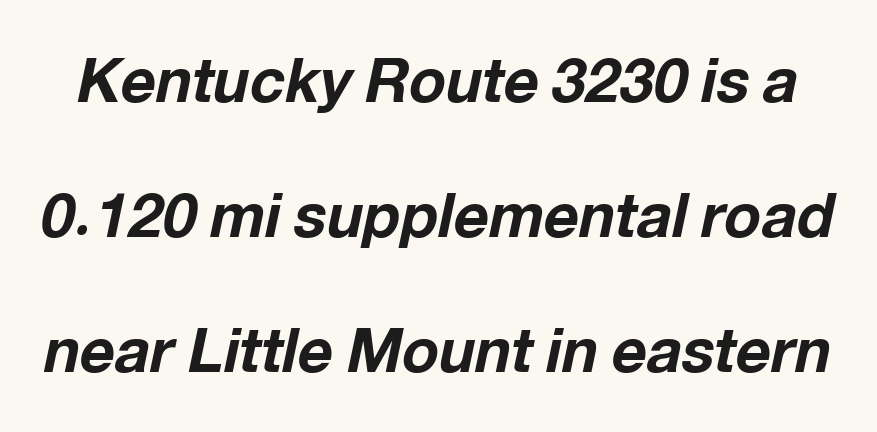
Q: Is the text bold? A: Yes.
Q: Is the text italic (slanted)? A: Yes, it leans right by about 12 degrees.
Q: Is the text underlined? A: No.
Q: Is the spacing between letters normal or unusually wide? A: Normal.
Q: Is the spacing between lines tight, normal or loose? A: Loose.
Q: Width (condensed, normal, or wide)? A: Normal.
Q: Stroke contrast? A: Low.
Q: x-height? A: Medium.
Q: Monospaced? A: No.
